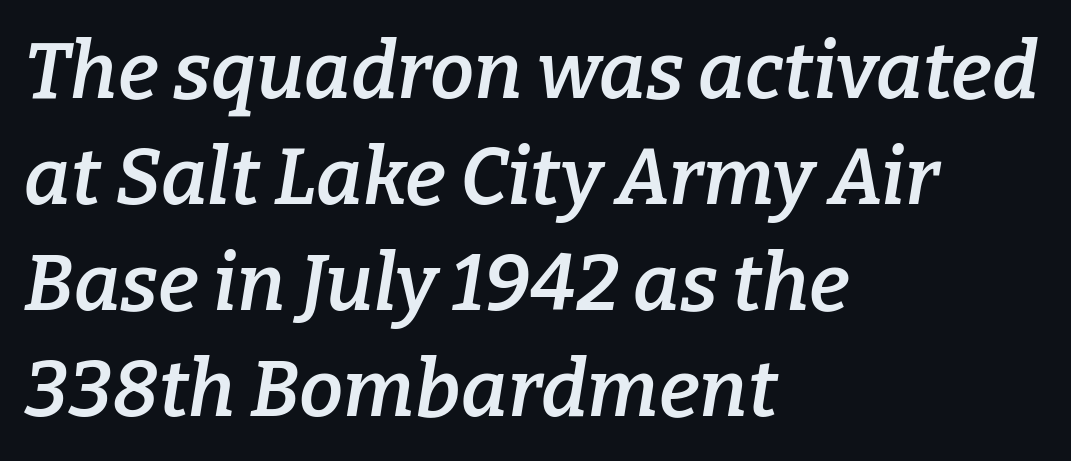
The image shows 79 px semibold serif type, italic (leaning right); set left-aligned, normal line spacing (1.34x), normal letter spacing, not underlined; low stroke contrast and a medium x-height.
